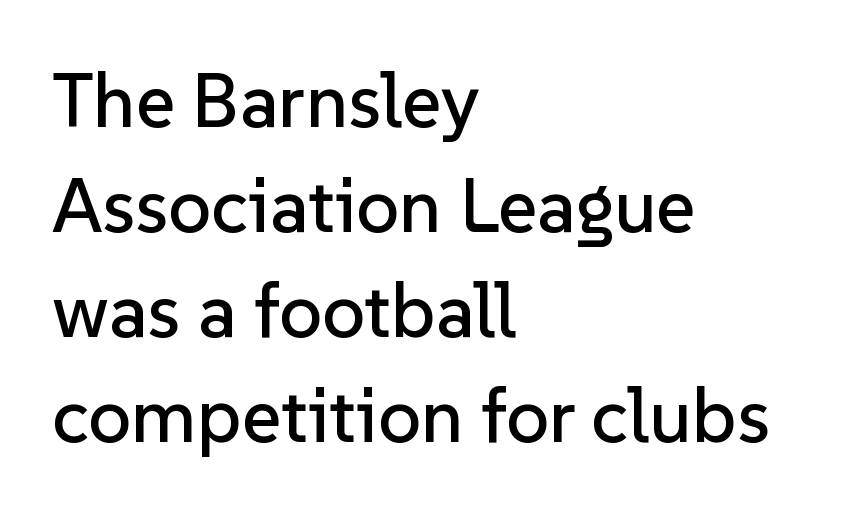
Q: Is the text italic (slanted)? A: No, it is upright.
Q: Is the typeface a serif or a sans-serif typeface? A: Sans-serif.
Q: Is the text underlined? A: No.
Q: How is the paragraph aligned? A: Left-aligned.
Q: Is the spacing between letters normal or unusually wide? A: Normal.
Q: Is the spacing between lines tight, normal or loose? A: Normal.
Q: Width (condensed, normal, or wide)? A: Normal.
Q: Stroke contrast? A: Low.
Q: x-height? A: Medium.
Q: Monospaced? A: No.
